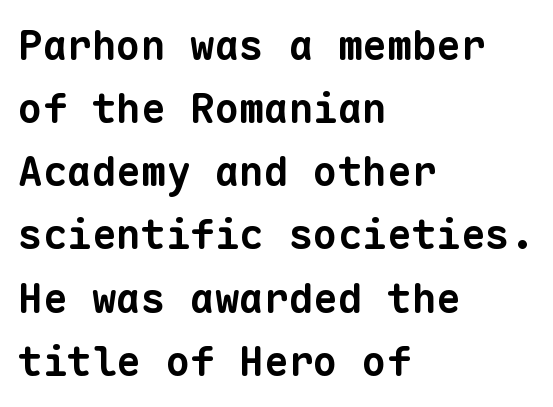
Students, observe: this is what conventionally led text looks like. The string is rendered with underlining switched off. The compositor pushed each line to the left boundary. Monospaced: the letters line up in strict vertical columns. No feet cap the strokes, marking this as sans-serif type. A full-strength bold gives these letters their thick strokes.
